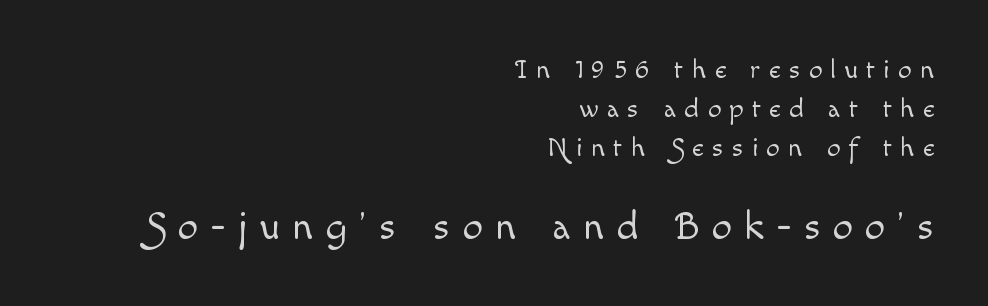
{"italic": "no", "bold": "no", "weight": "light", "width": "normal", "x_height": "small", "monospaced": "no", "underline": "no", "align": "right", "line_spacing": "normal", "line_spacing_ratio": 1.45, "letter_spacing": "wide", "letter_spacing_em": 0.31, "larger_block": "second", "size_ratio": 1.48, "glyph_px": 40}
